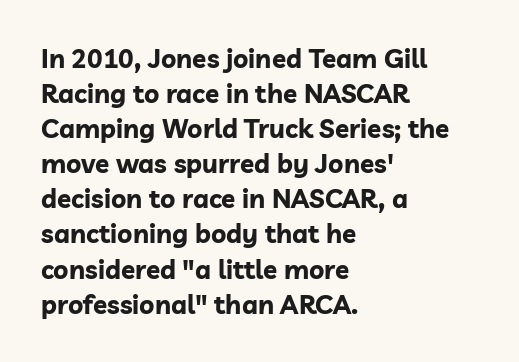
Q: Is the text bold? A: Yes.
Q: Is the text italic (slanted)? A: No, it is upright.
Q: Is the text underlined? A: No.
Q: How is the paragraph aligned? A: Left-aligned.
Q: Is the spacing between letters normal or unusually wide? A: Normal.
Q: Is the spacing between lines tight, normal or loose? A: Normal.
